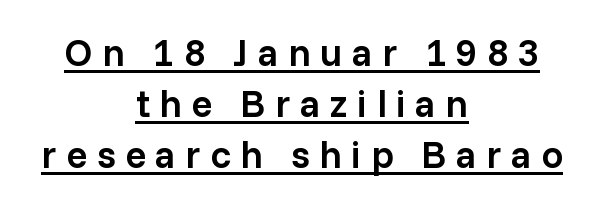
{"serif": "no", "italic": "no", "bold": "semi", "weight": "semibold", "width": "normal", "stroke_contrast": "low", "x_height": "medium", "monospaced": "no", "underline": "yes", "align": "center", "line_spacing": "normal", "line_spacing_ratio": 1.31, "letter_spacing": "wide", "letter_spacing_em": 0.24, "glyph_px": 39}
